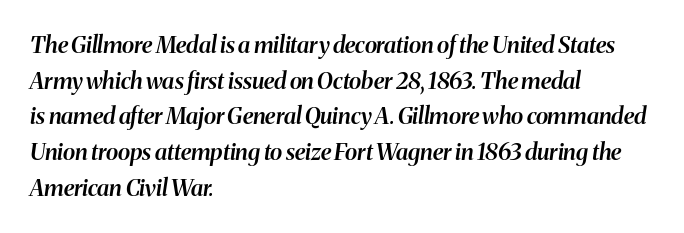
Q: Is the text bold? A: Semi-bold.
Q: Is the text italic (slanted)? A: Yes, it leans right by about 8 degrees.
Q: Is the text underlined? A: No.
Q: How is the paragraph aligned? A: Left-aligned.
Q: Is the spacing between letters normal or unusually wide? A: Normal.
Q: Is the spacing between lines tight, normal or loose? A: Normal.
